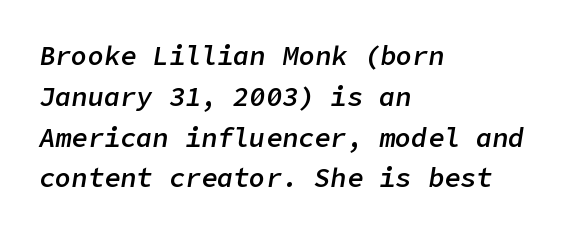
The image shows 27 px text type, italic (leaning right); set left-aligned, normal line spacing (1.51x), normal letter spacing, not underlined.
